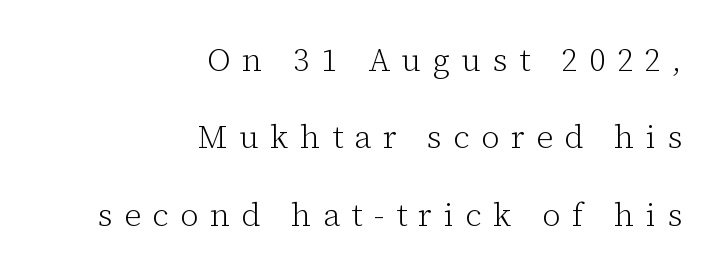
Q: Is the text bold? A: No.
Q: Is the text italic (slanted)? A: No, it is upright.
Q: Is the typeface a serif or a sans-serif typeface? A: Serif.
Q: Is the text underlined? A: No.
Q: How is the paragraph aligned? A: Right-aligned.
Q: Is the spacing between letters normal or unusually wide? A: Unusually wide.
Q: Is the spacing between lines tight, normal or loose? A: Loose.
Q: Width (condensed, normal, or wide)? A: Normal.
Q: Stroke contrast? A: Low.
Q: x-height? A: Medium.
Q: Monospaced? A: No.
